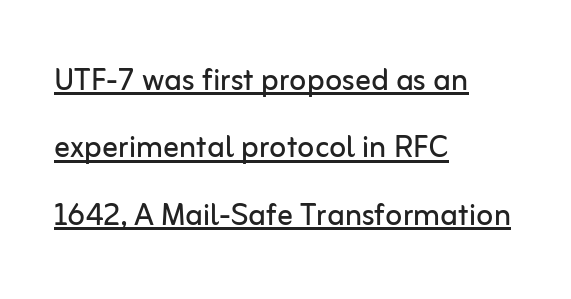
Q: Is the text bold? A: No.
Q: Is the text italic (slanted)? A: No, it is upright.
Q: Is the typeface a serif or a sans-serif typeface? A: Sans-serif.
Q: Is the text underlined? A: Yes.
Q: How is the paragraph aligned? A: Left-aligned.
Q: Is the spacing between letters normal or unusually wide? A: Normal.
Q: Width (condensed, normal, or wide)? A: Normal.
Q: Stroke contrast? A: Low.
Q: x-height? A: Medium.
Q: Monospaced? A: No.
